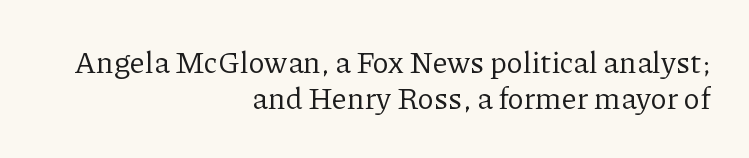
The image shows 30 px regular-weight serif type, upright; set right-aligned, line spacing 1.19x, normal letter spacing, not underlined; low stroke contrast and a medium x-height.
